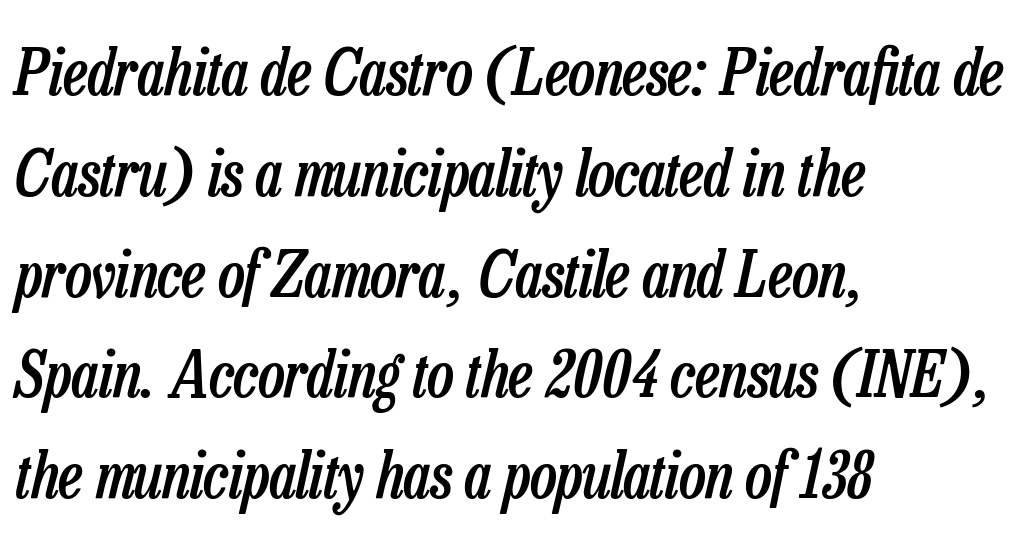
Just letters on the line, the space beneath them empty. Its strokes are somewhat broadened, the hallmark of semibold type. The passage shown stacks its lines at a standard gap. These lines are rendered in a variable-pitch font. Honestly, the letter spacing is just normal — you wouldn't notice it. Tall strokes in this sample are angled rather than plumb.
